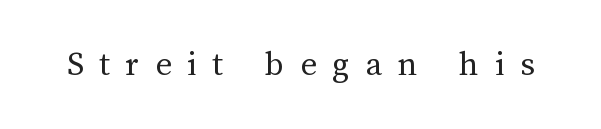
The image shows 36 px regular-weight type, upright; set unusually wide letter spacing (+0.43 em), not underlined; medium stroke contrast and a medium x-height.
